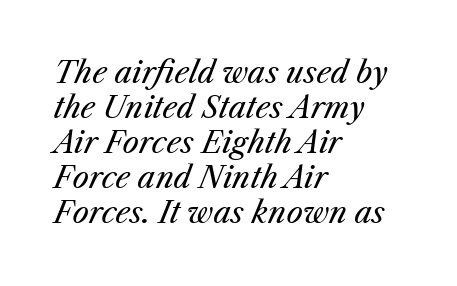
The image shows 29 px regular-weight type, italic (leaning right); set left-aligned, line spacing 1.21x, normal letter spacing, not underlined; medium stroke contrast and a medium x-height.
